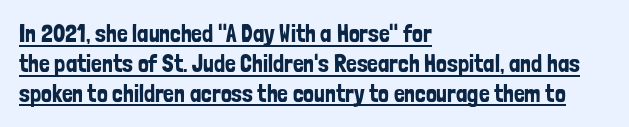
Tracking here is standard; glyphs follow each other at the usual distance. Nope, not italic — everything's standing straight. Each line starts at the same left margin while the right side varies. What decoration does the sample have? An underline.
